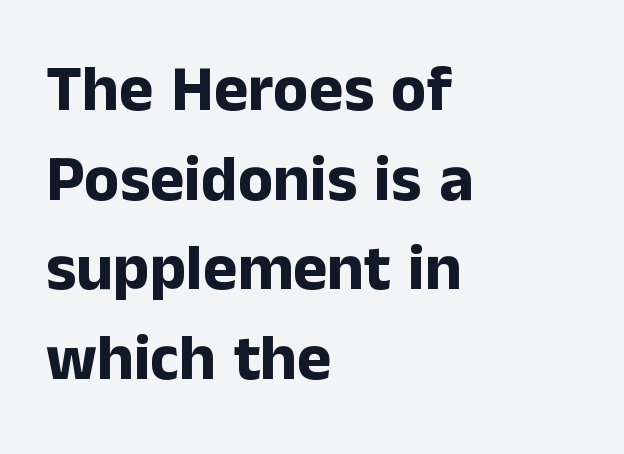
The image shows 65 px bold sans-serif type, upright; set left-aligned, normal line spacing (1.38x), normal letter spacing, not underlined; low stroke contrast and a medium x-height.
